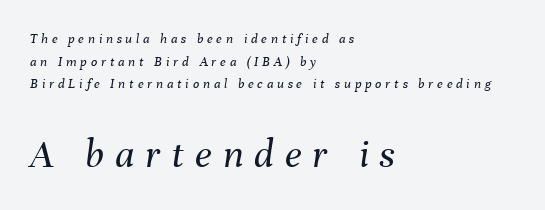
The image shows 41 px regular-weight type, italic (leaning right); set left-aligned, normal line spacing (1.61x), unusually wide letter spacing (+0.27 em), not underlined; the second (bottom) block is 2.93x larger; medium stroke contrast and a medium x-height.
